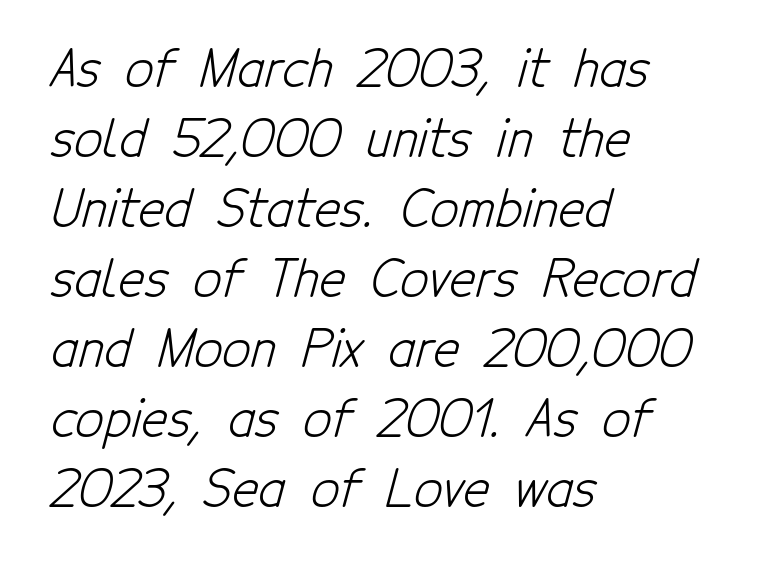
The image shows 50 px light, condensed sans-serif type; set left-aligned, normal line spacing (1.4x), normal letter spacing, not underlined; low stroke contrast and a medium x-height.
